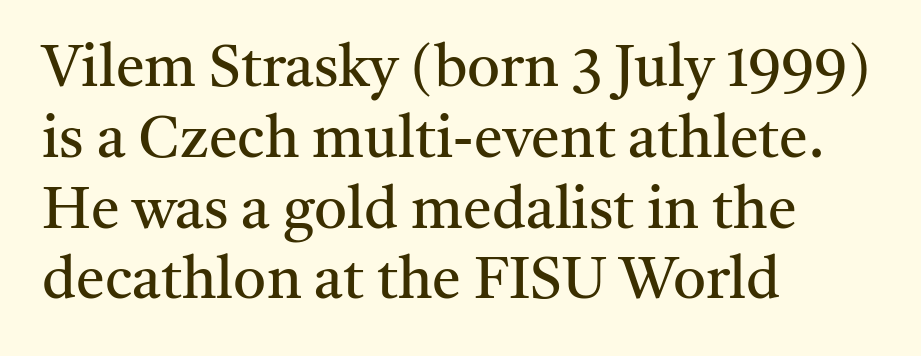
{"serif": "yes", "italic": "no", "bold": "no", "weight": "regular", "width": "normal", "stroke_contrast": "medium", "x_height": "medium", "monospaced": "no", "underline": "no", "align": "left", "line_spacing_ratio": 1.22, "letter_spacing": "normal", "letter_spacing_em": 0.0, "glyph_px": 58}
